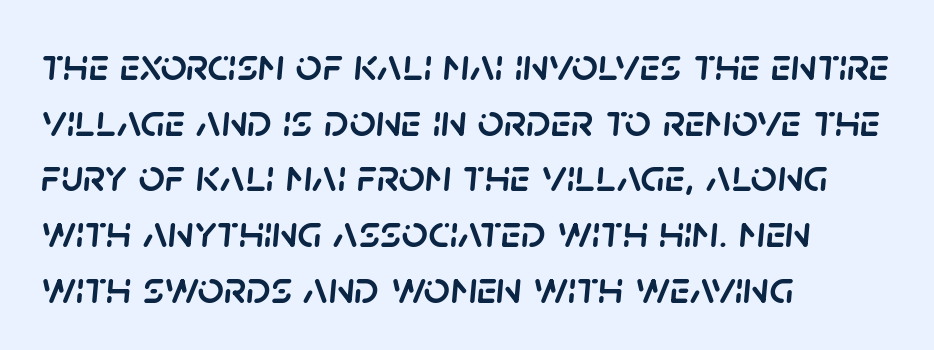
The image shows 46 px text type, italic (leaning right); set left-aligned, line spacing 1.21x, normal letter spacing, not underlined; low stroke contrast and a large x-height.
